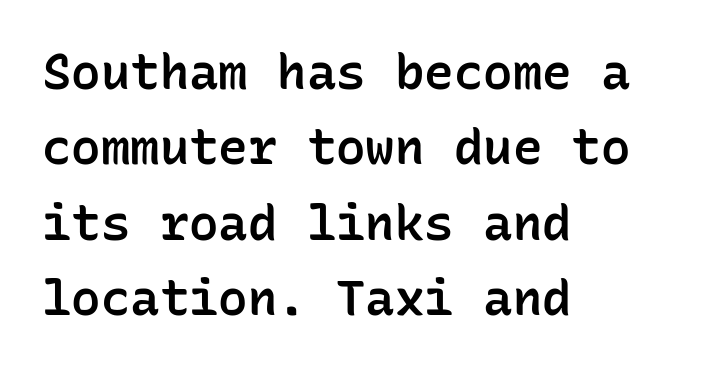
The image shows 49 px semibold sans-serif type, upright, monospaced; set left-aligned, normal line spacing (1.54x), normal letter spacing, not underlined; low stroke contrast and a medium x-height.
